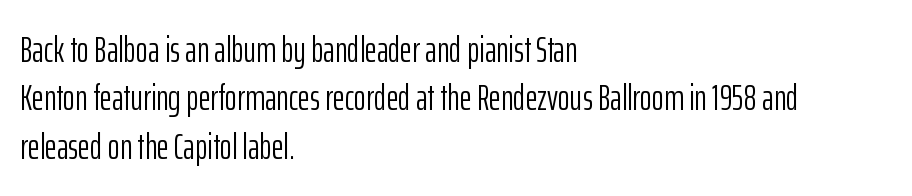
{"serif": "no", "italic": "no", "bold": "no", "weight": "light", "width": "condensed", "stroke_contrast": "low", "x_height": "medium", "monospaced": "no", "underline": "no", "align": "left", "line_spacing": "normal", "line_spacing_ratio": 1.31, "letter_spacing": "normal", "letter_spacing_em": 0.0, "glyph_px": 37}
